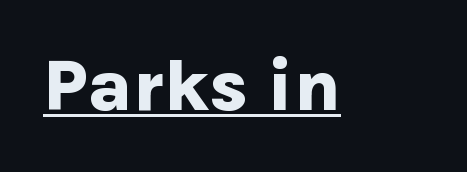
Q: Is the text bold? A: Yes.
Q: Is the text italic (slanted)? A: No, it is upright.
Q: Is the typeface a serif or a sans-serif typeface? A: Sans-serif.
Q: Is the text underlined? A: Yes.
Q: Is the spacing between letters normal or unusually wide? A: Normal.
Q: Width (condensed, normal, or wide)? A: Normal.
Q: Stroke contrast? A: Low.
Q: x-height? A: Medium.
Q: Monospaced? A: No.
